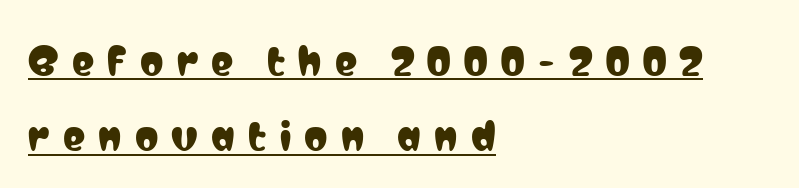
{"serif": "no", "italic": "no", "width": "condensed", "stroke_contrast": "low", "x_height": "medium", "monospaced": "no", "underline": "yes", "align": "left", "line_spacing": "loose", "line_spacing_ratio": 2.04, "letter_spacing": "wide", "letter_spacing_em": 0.36, "glyph_px": 37}
